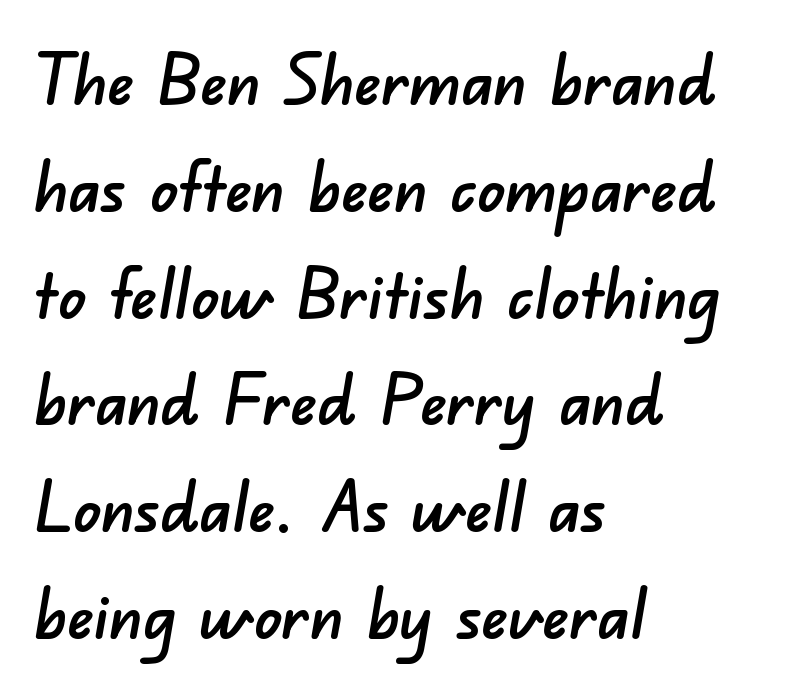
Q: Is the typeface a serif or a sans-serif typeface? A: Sans-serif.
Q: Is the text underlined? A: No.
Q: How is the paragraph aligned? A: Left-aligned.
Q: Is the spacing between letters normal or unusually wide? A: Normal.
Q: Is the spacing between lines tight, normal or loose? A: Normal.
Q: Width (condensed, normal, or wide)? A: Normal.
Q: Stroke contrast? A: Low.
Q: x-height? A: Small.
Q: Monospaced? A: No.
